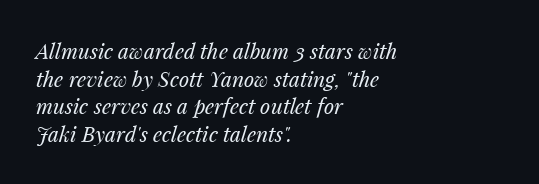
Q: Is the text bold? A: No.
Q: Is the text italic (slanted)? A: Yes, it leans right by about 14 degrees.
Q: Is the text underlined? A: No.
Q: How is the paragraph aligned? A: Left-aligned.
Q: Is the spacing between letters normal or unusually wide? A: Normal.
Q: Is the spacing between lines tight, normal or loose? A: Normal.
